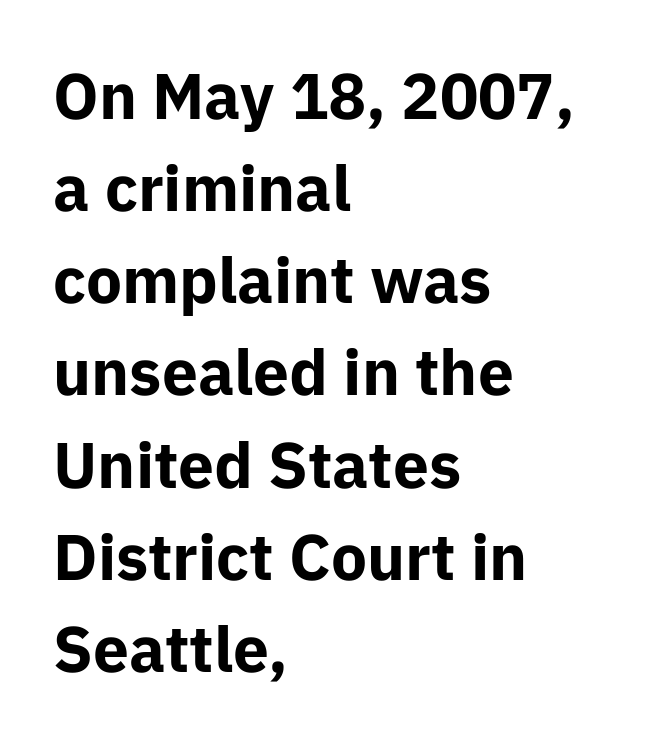
The image shows 64 px bold sans-serif type, upright; set left-aligned, normal line spacing (1.44x), normal letter spacing, not underlined; low stroke contrast and a medium x-height.
